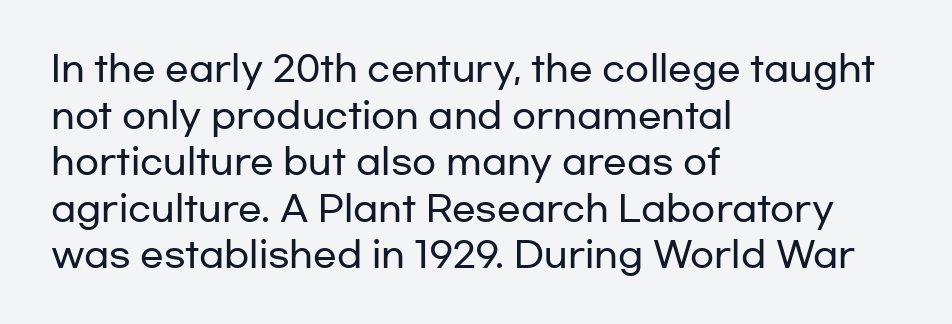
Q: Is the text italic (slanted)? A: No, it is upright.
Q: Is the typeface a serif or a sans-serif typeface? A: Sans-serif.
Q: Is the text underlined? A: No.
Q: How is the paragraph aligned? A: Left-aligned.
Q: Is the spacing between letters normal or unusually wide? A: Normal.
Q: Is the spacing between lines tight, normal or loose? A: Normal.
Q: Width (condensed, normal, or wide)? A: Wide.
Q: Stroke contrast? A: Low.
Q: x-height? A: Medium.
Q: Monospaced? A: No.
